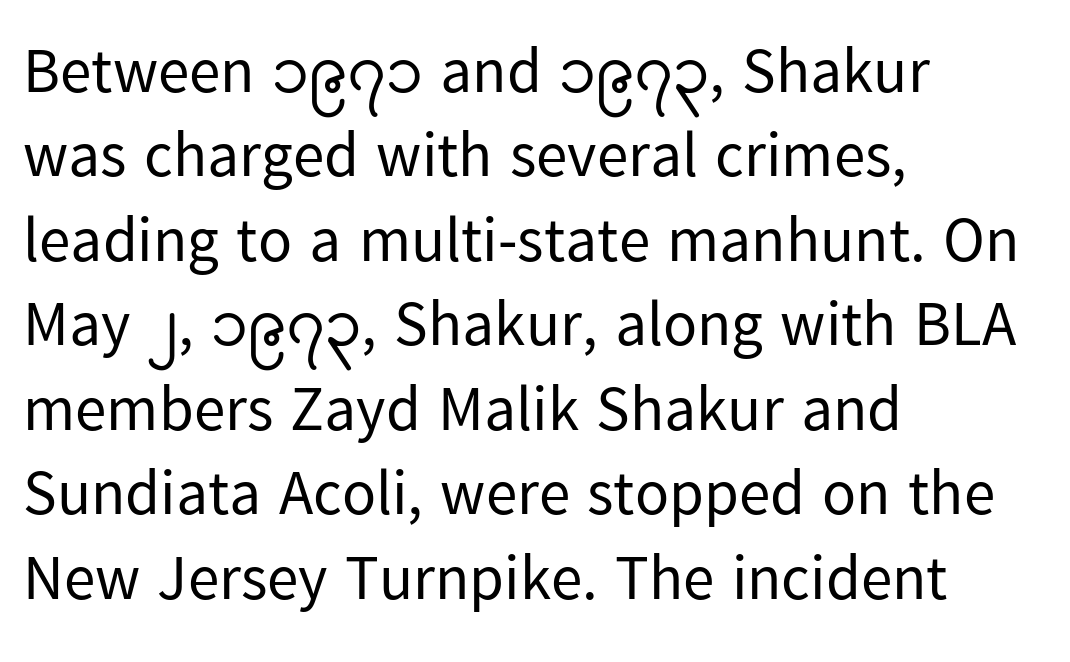
Q: Is the text bold? A: No.
Q: Is the text italic (slanted)? A: No, it is upright.
Q: Is the typeface a serif or a sans-serif typeface? A: Sans-serif.
Q: Is the text underlined? A: No.
Q: How is the paragraph aligned? A: Left-aligned.
Q: Is the spacing between letters normal or unusually wide? A: Normal.
Q: Is the spacing between lines tight, normal or loose? A: Normal.
Q: Width (condensed, normal, or wide)? A: Normal.
Q: Stroke contrast? A: Low.
Q: x-height? A: Medium.
Q: Monospaced? A: No.
